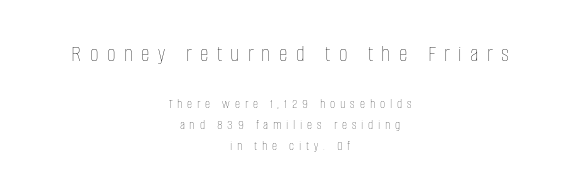
The characters are drawn with everyday or finer stroke widths. Does the leading feel generous? No, just average. Designer's note — italics off, roman on. The letters are spread apart with noticeably loose tracking. Reading top to bottom, the characters get smaller at the block break.
